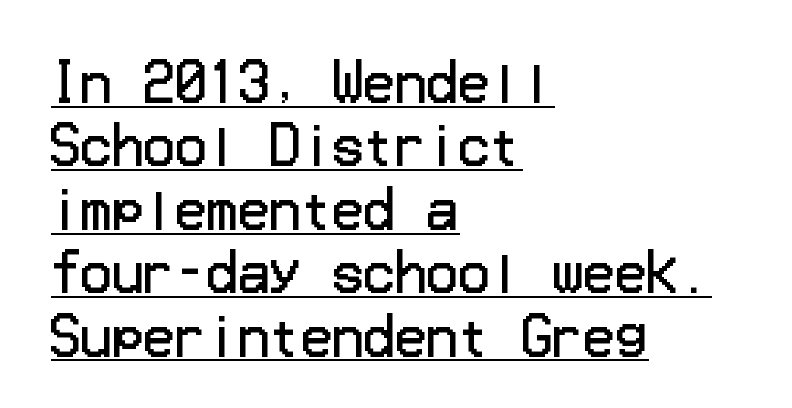
{"serif": "no", "italic": "no", "bold": "no", "weight": "regular", "width": "normal", "stroke_contrast": "low", "x_height": "medium", "underline": "yes", "align": "left", "line_spacing_ratio": 1.22, "letter_spacing": "normal", "letter_spacing_em": 0.0, "glyph_px": 52}
